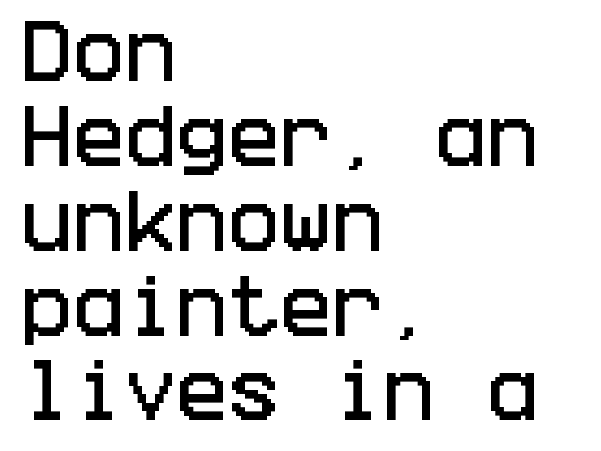
{"serif": "no", "italic": "no", "width": "condensed", "stroke_contrast": "low", "x_height": "large", "underline": "no", "align": "left", "line_spacing_ratio": 1.23, "letter_spacing": "normal", "letter_spacing_em": 0.0, "glyph_px": 69}
